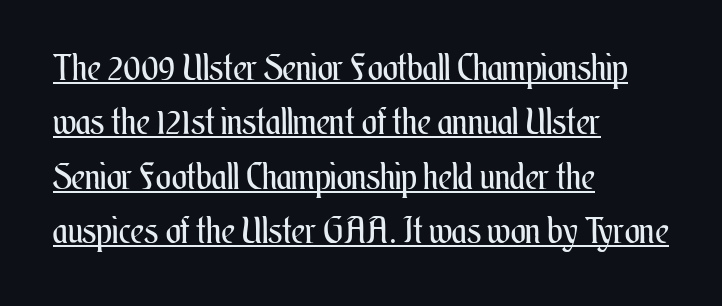
The image shows 36 px regular-weight, condensed type, upright; set left-aligned, normal line spacing (1.51x), normal letter spacing, underlined; medium stroke contrast and a small x-height.
